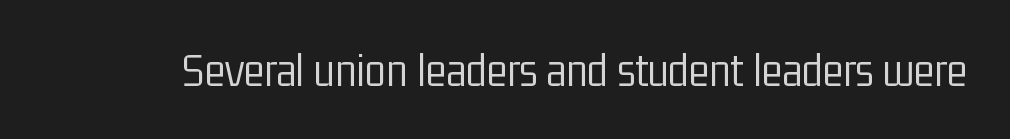
The image shows 48 px light, condensed sans-serif type, upright; set normal letter spacing, not underlined; low stroke contrast and a medium x-height.
